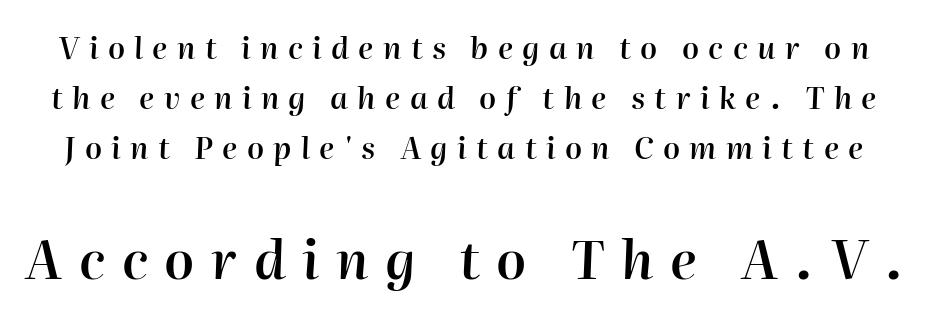
Q: Is the text bold? A: Semi-bold.
Q: Is the text italic (slanted)? A: Yes, it leans right by about 2 degrees.
Q: Is the text underlined? A: No.
Q: Is the spacing between letters normal or unusually wide? A: Unusually wide.
Q: Is the spacing between lines tight, normal or loose? A: Normal.
Q: Which block of text is set in a larger size, the first (top) or the second (bottom)? A: The second (bottom) one.
Q: Width (condensed, normal, or wide)? A: Normal.
Q: Stroke contrast? A: High.
Q: x-height? A: Medium.
Q: Monospaced? A: No.
